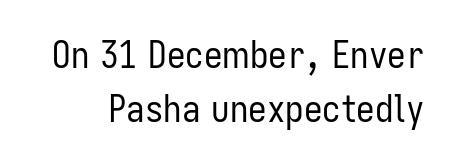
The horizontal fit of the characters is conventional and even. Each letter's strokes conclude bluntly, with no projecting serifs. Is this a fixed-width face? No — the glyphs have proportional, varying widths. Bold? No — there's no thickening of the strokes. Tall strokes in this sample are plumb rather than angled. A bare baseline throughout the passage.
